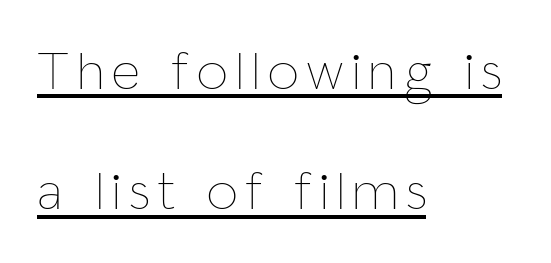
The image shows 55 px thin, condensed type, upright; set left-aligned, loose line spacing (2.19x), underlined; low stroke contrast and a medium x-height.
